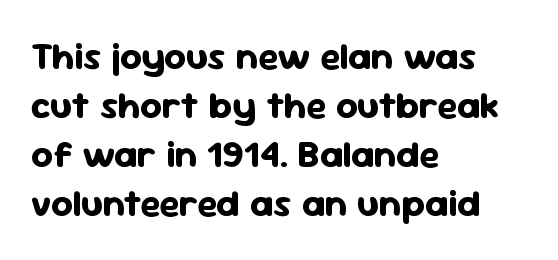
The letters stand upright; this is a roman face. These lines stack with their left ends in a neat column. Reading down the column, the eye jumps a familiar distance to each next line. A typesetter would call this proportional, since set widths differ per character.
